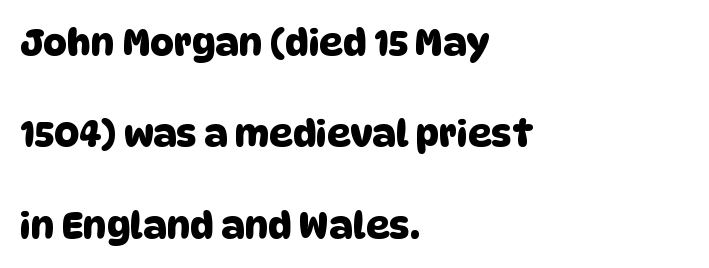
{"serif": "no", "width": "normal", "stroke_contrast": "low", "x_height": "large", "monospaced": "no", "underline": "no", "align": "left", "line_spacing": "loose", "line_spacing_ratio": 2.47, "letter_spacing": "normal", "letter_spacing_em": 0.0, "glyph_px": 37}
